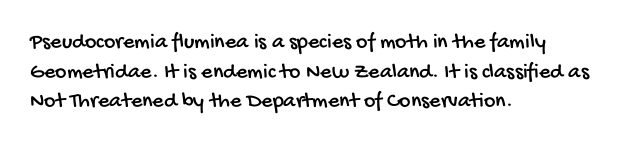
The image shows 22 px text type; set left-aligned, normal line spacing (1.35x), normal letter spacing, not underlined.
